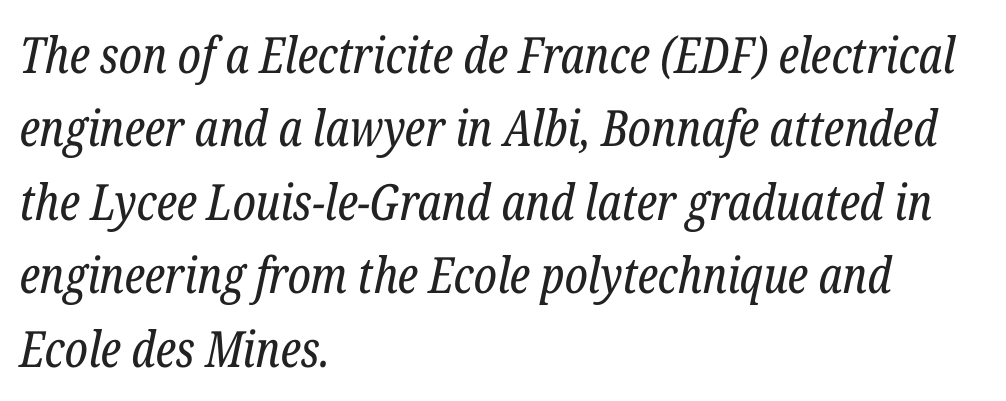
A typesetter would call this proportional, since set widths differ per character. If you measured baseline to baseline, you'd find a middling distance. Each row of text sits above clean, open space. Teacher's note: observe the even left margin — that is flush-left alignment. Caption: standard tracking, unaltered.
